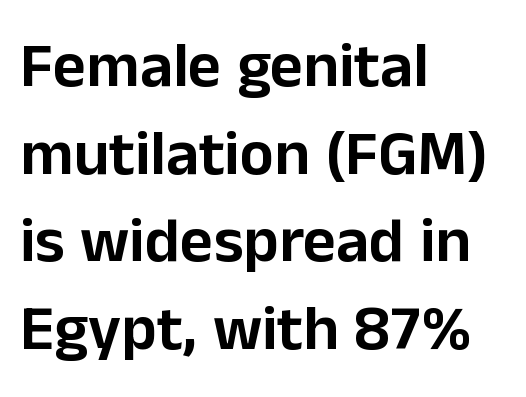
Q: Is the text italic (slanted)? A: No, it is upright.
Q: Is the typeface a serif or a sans-serif typeface? A: Sans-serif.
Q: Is the text underlined? A: No.
Q: How is the paragraph aligned? A: Left-aligned.
Q: Is the spacing between letters normal or unusually wide? A: Normal.
Q: Is the spacing between lines tight, normal or loose? A: Normal.
Q: Width (condensed, normal, or wide)? A: Normal.
Q: Stroke contrast? A: Low.
Q: x-height? A: Medium.
Q: Monospaced? A: No.
